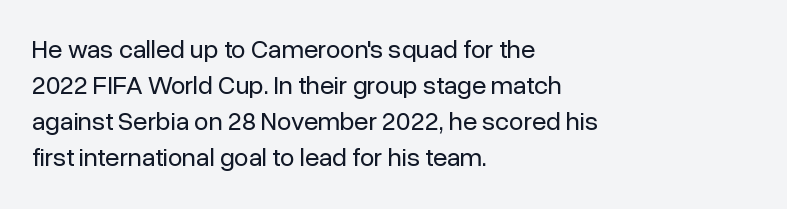
Q: Is the text bold? A: No.
Q: Is the text italic (slanted)? A: No, it is upright.
Q: Is the text underlined? A: No.
Q: How is the paragraph aligned? A: Left-aligned.
Q: Is the spacing between letters normal or unusually wide? A: Normal.
Q: Is the spacing between lines tight, normal or loose? A: Normal.
